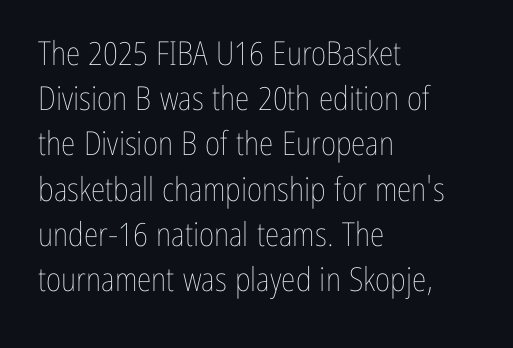
Q: Is the text bold? A: No.
Q: Is the text italic (slanted)? A: No, it is upright.
Q: Is the text underlined? A: No.
Q: How is the paragraph aligned? A: Left-aligned.
Q: Is the spacing between letters normal or unusually wide? A: Normal.
Q: Is the spacing between lines tight, normal or loose? A: Normal.
Q: Width (condensed, normal, or wide)? A: Condensed.
Q: Stroke contrast? A: Low.
Q: x-height? A: Medium.
Q: Monospaced? A: No.
